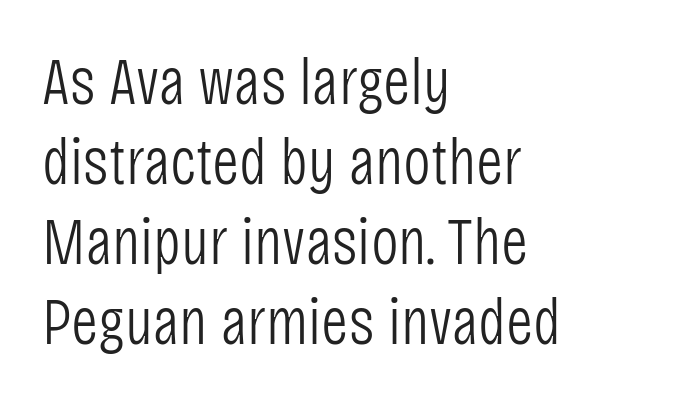
Designer's note — italics off, roman on. Spacing verdict: proportional, widths tailored to each character. In terms of letterspacing, this is plain default setting. Is the block centered? No — it sits flush against the left margin. Has an underline been added? It has not.
